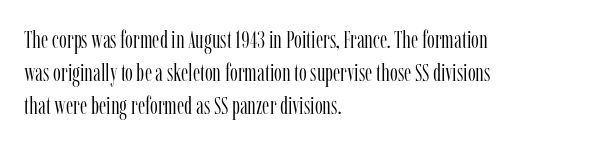
Q: Is the text bold? A: No.
Q: Is the text italic (slanted)? A: No, it is upright.
Q: Is the text underlined? A: No.
Q: How is the paragraph aligned? A: Left-aligned.
Q: Is the spacing between letters normal or unusually wide? A: Normal.
Q: Is the spacing between lines tight, normal or loose? A: Normal.
